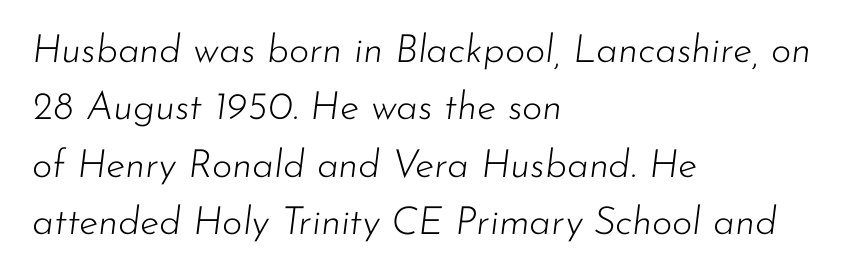
Posture: slanted. Nothing unusual about the tracking: characters are spaced as the font intends. The rendering uses a moderate line-height, typical for paragraphs. This sample is left-justified, so line endings fall wherever the words run out. Do the characters align in a grid? No, the font is proportional. No heavy texture on the line: the type isn't bold.
